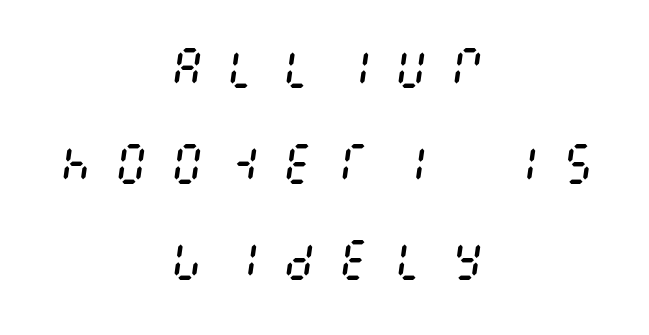
Q: Is the text bold? A: No.
Q: Is the text italic (slanted)? A: Yes, it leans right by about 8 degrees.
Q: Is the text underlined? A: No.
Q: How is the paragraph aligned? A: Centered.
Q: Is the spacing between letters normal or unusually wide? A: Unusually wide.
Q: Is the spacing between lines tight, normal or loose? A: Loose.
Q: Width (condensed, normal, or wide)? A: Condensed.
Q: Stroke contrast? A: Medium.
Q: x-height? A: Large.
